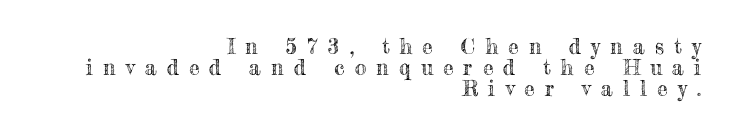
The image shows 21 px text type, upright; set right-aligned, tight line spacing (0.99x), unusually wide letter spacing (+0.49 em), not underlined.
